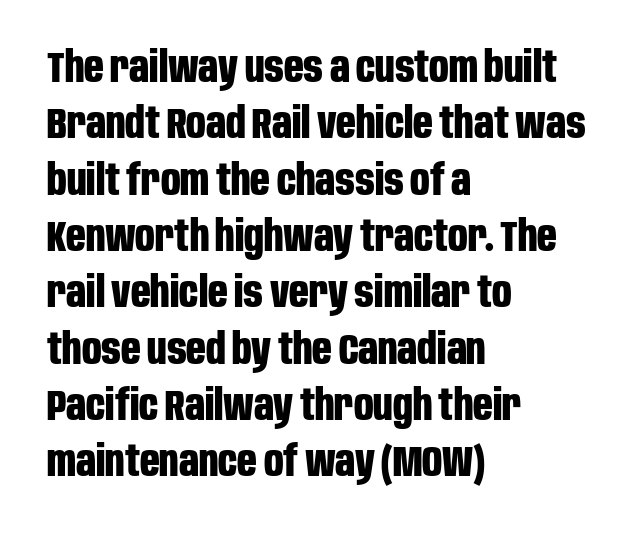
Notice how thick the strokes are: this is what a full bold looks like. The paragraph shown leans on its left margin. Letterform terminals end flat and unadorned throughout the passage. The foot of each line stays bare and open. Spacing between characters is what you'd get straight out of the box.
